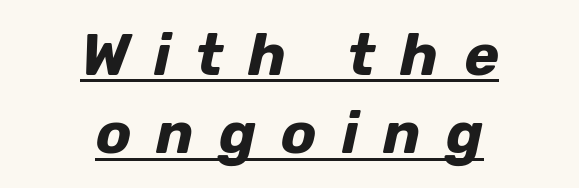
The image shows 59 px bold type, italic (leaning right); set centered, normal line spacing (1.33x), unusually wide letter spacing (+0.42 em), underlined; low stroke contrast and a medium x-height.
